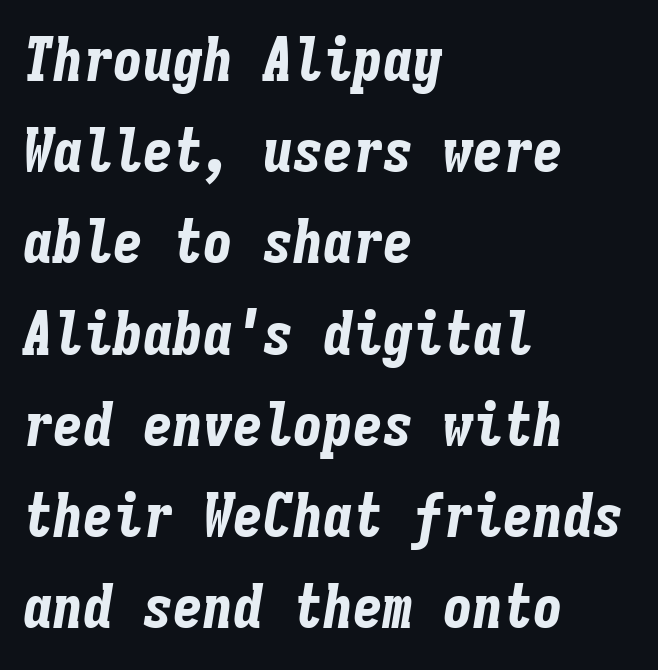
Only glyphs here, with clear space below each row. You could count columns in this text — the font is strictly monospaced. Italic: yes, the glyphs are oblique. Horizontal bands of white between lines are of average thickness. Notice how thick the strokes are: this is what a full bold looks like. Horizontal alignment here is leftward, the default for most running prose.
